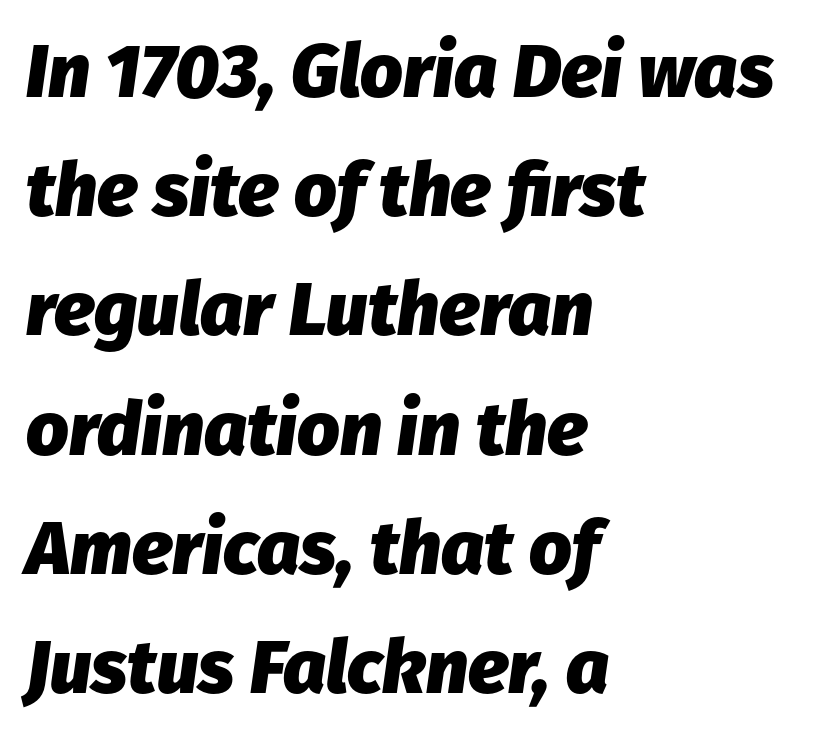
{"italic": "yes", "lean": "right", "slant_degrees": 8, "bold": "yes", "weight": "heavy", "width": "normal", "stroke_contrast": "low", "x_height": "medium", "monospaced": "no", "underline": "no", "align": "left", "line_spacing": "normal", "line_spacing_ratio": 1.59, "letter_spacing": "normal", "letter_spacing_em": 0.0, "glyph_px": 75}
